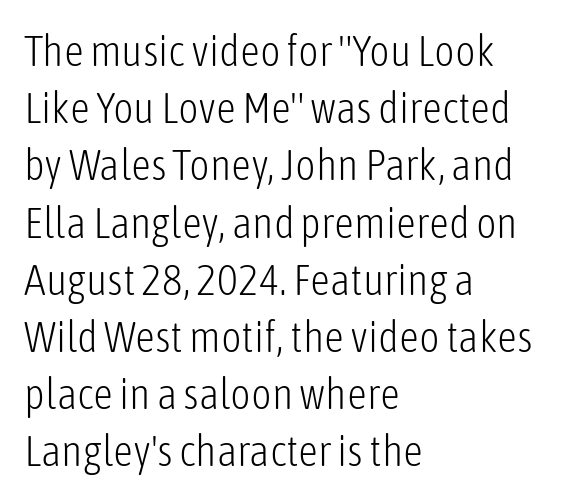
Spacing verdict: proportional, widths tailored to each character. Rule under the text: the space is simply empty. Look at the tracking — it's just the regular setting, nothing added. Bold? No — there's no thickening of the strokes. The paragraph shown leans on its left margin.
